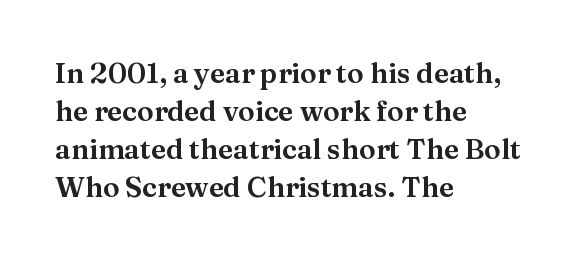
Q: Is the text italic (slanted)? A: No, it is upright.
Q: Is the typeface a serif or a sans-serif typeface? A: Serif.
Q: Is the text underlined? A: No.
Q: How is the paragraph aligned? A: Left-aligned.
Q: Is the spacing between letters normal or unusually wide? A: Normal.
Q: Is the spacing between lines tight, normal or loose? A: Normal.
Q: Width (condensed, normal, or wide)? A: Normal.
Q: Stroke contrast? A: Medium.
Q: x-height? A: Medium.
Q: Monospaced? A: No.
